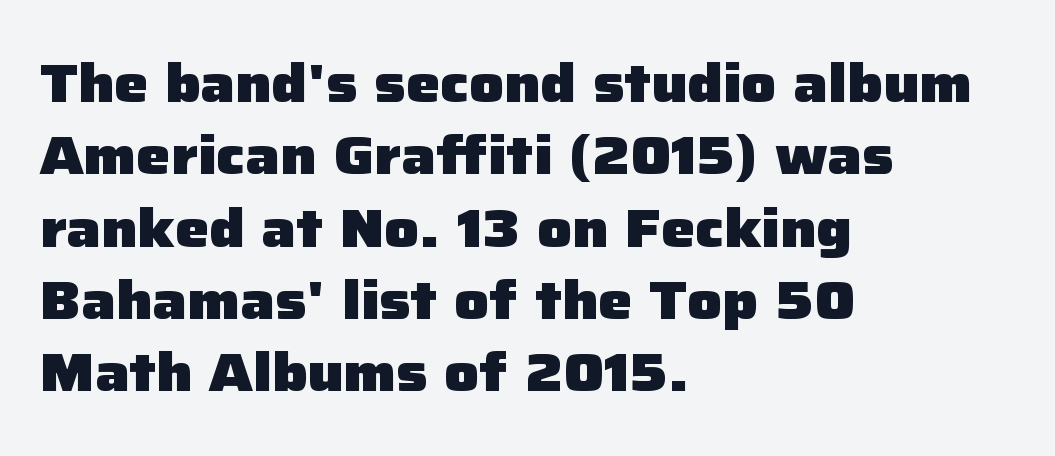
Clear beneath every line of the passage. Default kerning and tracking; the words read as compact shapes. Looks like regular typesetting: each glyph gets only the width it needs. You can tell from the bare stems that sans-serif type was used.
